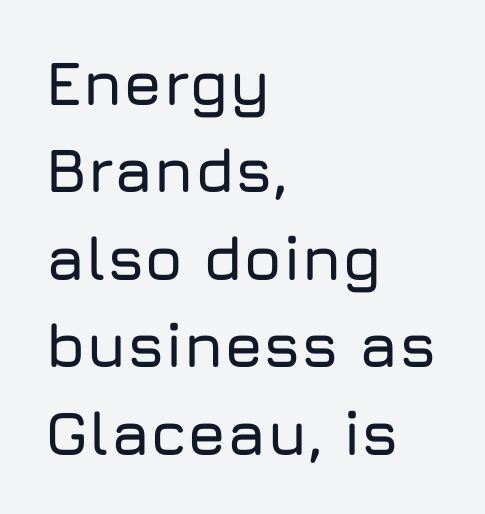
The image shows 62 px sans-serif type, upright; set left-aligned, normal line spacing (1.41x), normal letter spacing, not underlined; low stroke contrast and a medium x-height.
